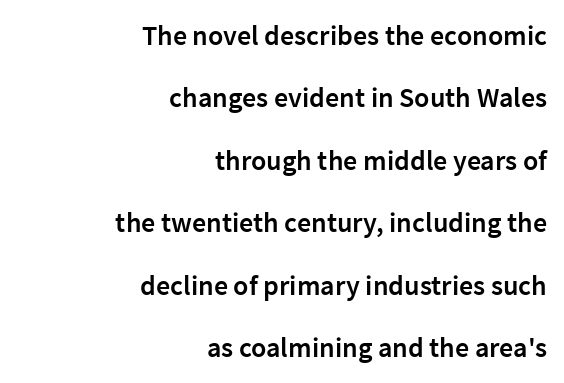
{"serif": "no", "italic": "no", "bold": "semi", "weight": "semibold", "width": "normal", "stroke_contrast": "low", "x_height": "medium", "monospaced": "no", "underline": "no", "align": "right", "line_spacing": "loose", "line_spacing_ratio": 2.23, "letter_spacing": "normal", "letter_spacing_em": 0.0, "glyph_px": 28}
